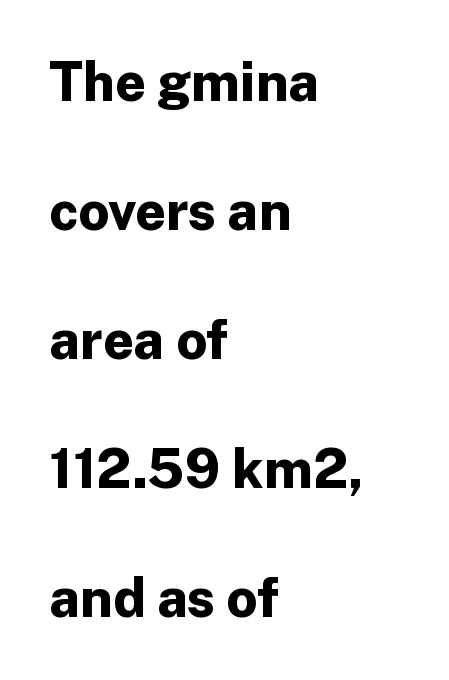
{"serif": "no", "italic": "no", "bold": "yes", "weight": "bold", "width": "normal", "stroke_contrast": "low", "x_height": "medium", "monospaced": "no", "underline": "no", "align": "left", "line_spacing": "loose", "line_spacing_ratio": 2.39, "letter_spacing": "normal", "letter_spacing_em": 0.0, "glyph_px": 54}
